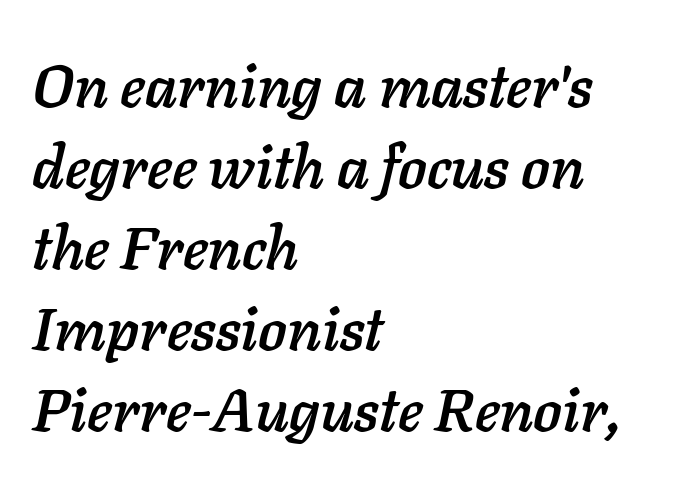
Q: Is the text italic (slanted)? A: Yes, it leans right by about 11 degrees.
Q: Is the text underlined? A: No.
Q: How is the paragraph aligned? A: Left-aligned.
Q: Is the spacing between letters normal or unusually wide? A: Normal.
Q: Is the spacing between lines tight, normal or loose? A: Normal.
Q: Width (condensed, normal, or wide)? A: Normal.
Q: Stroke contrast? A: Low.
Q: x-height? A: Medium.
Q: Monospaced? A: No.
